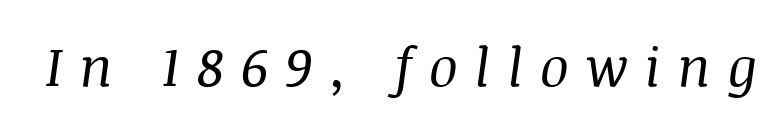
Look at the tracking — it's clearly loosened, letters drifting apart. Proportional: the letters do not fall into vertical columns. The characters display serif detailing at their extremities. Bold? No — there's no thickening of the strokes. An italicized treatment has been applied to the whole sample.
